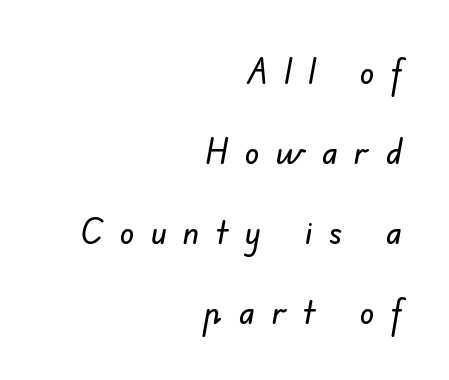
The image shows 36 px sans-serif type; set right-aligned, loose line spacing (2.22x), unusually wide letter spacing (+0.46 em), not underlined; low stroke contrast and a small x-height.
